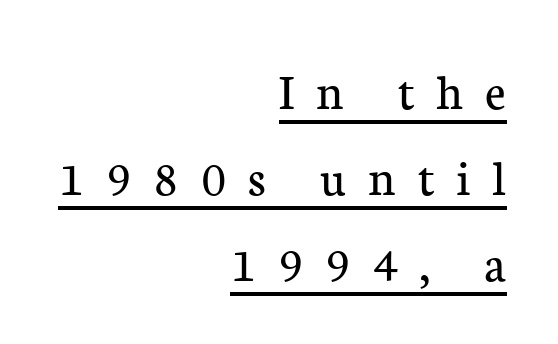
Q: Is the text bold? A: No.
Q: Is the text italic (slanted)? A: No, it is upright.
Q: Is the typeface a serif or a sans-serif typeface? A: Serif.
Q: Is the text underlined? A: Yes.
Q: How is the paragraph aligned? A: Right-aligned.
Q: Is the spacing between letters normal or unusually wide? A: Unusually wide.
Q: Is the spacing between lines tight, normal or loose? A: Normal.
Q: Width (condensed, normal, or wide)? A: Normal.
Q: Stroke contrast? A: Low.
Q: x-height? A: Medium.
Q: Monospaced? A: No.
